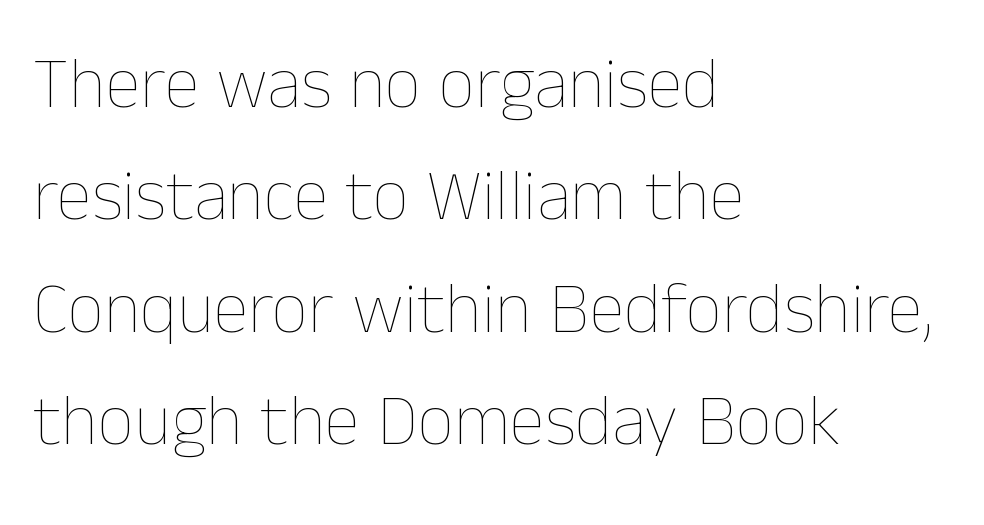
Descender tails drop into unmarked territory. No chunkiness to these letters — they're not bold. Horizontal alignment here is leftward, the default for most running prose. One glance says typical: line gaps are just what's usual. A typesetter would call this zero additional tracking. Is there any slant? The stems are plumb.
